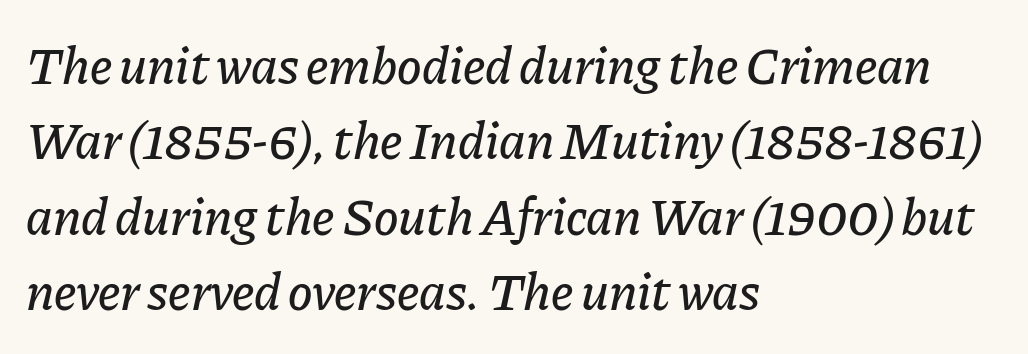
If you measured baseline to baseline, you'd find a middling distance. Character widths vary here, with narrow letters taking less room than wide ones. Does the copy run flush right? No — it runs flush left. What stands out about the letter spacing? Nothing — it is the standard amount. Tall strokes in this sample are angled rather than plumb.
